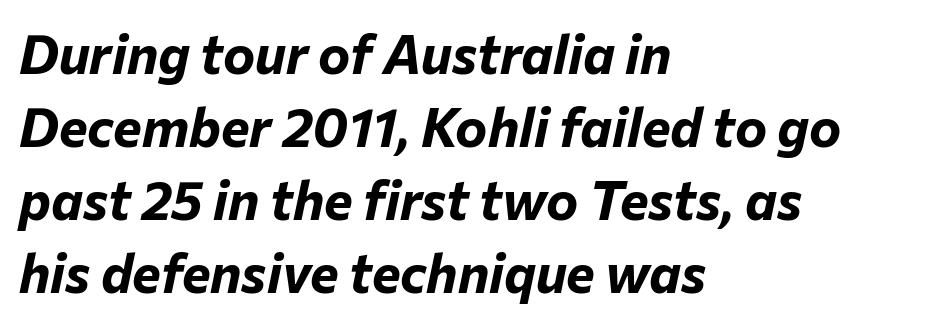
Is the type bold? Yes — the strokes are clearly thick and heavy. Character widths vary here, with narrow letters taking less room than wide ones. Does the copy run flush right? No — it runs flush left. Nobody drew a line under any word here.
